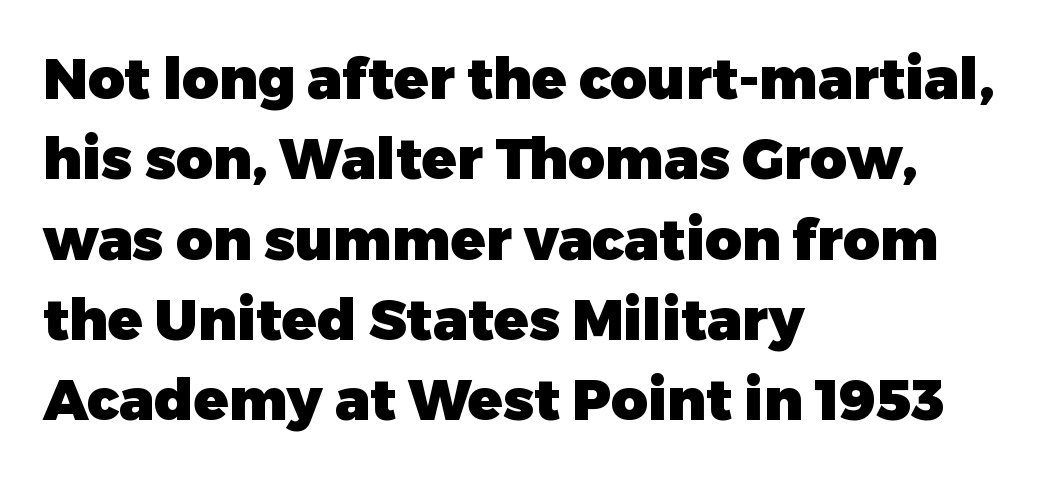
The letters advance in unequal steps, a hallmark of proportional type. Underlining? Definitely not there. The compositor pushed each line to the left boundary. Compared with an ordinary text face, these strokes are far heavier — a full bold. Designer's note — italics off, roman on.
